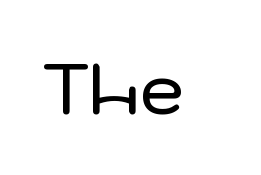
The image shows 71 px sans-serif type, upright; set normal letter spacing, not underlined; low stroke contrast and a medium x-height.
